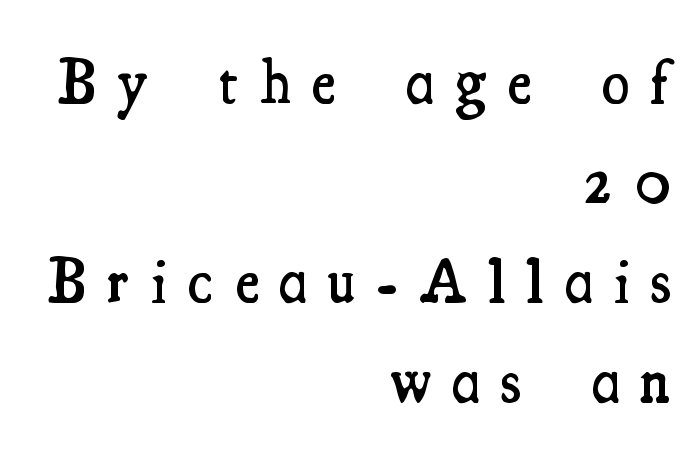
{"serif": "yes", "italic": "no", "bold": "semi", "weight": "semibold", "width": "condensed", "stroke_contrast": "medium", "x_height": "small", "monospaced": "no", "underline": "no", "align": "right", "line_spacing": "normal", "line_spacing_ratio": 1.58, "letter_spacing": "wide", "letter_spacing_em": 0.34, "glyph_px": 63}
